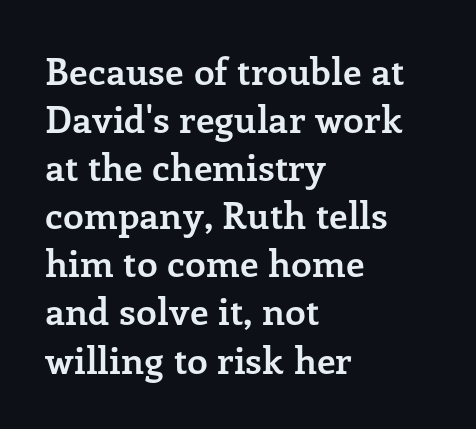
{"serif": "yes", "italic": "no", "bold": "yes", "weight": "semibold", "width": "normal", "stroke_contrast": "low", "x_height": "medium", "monospaced": "no", "underline": "no", "align": "left", "line_spacing": "normal", "line_spacing_ratio": 1.3, "letter_spacing": "normal", "letter_spacing_em": 0.0, "glyph_px": 37}
